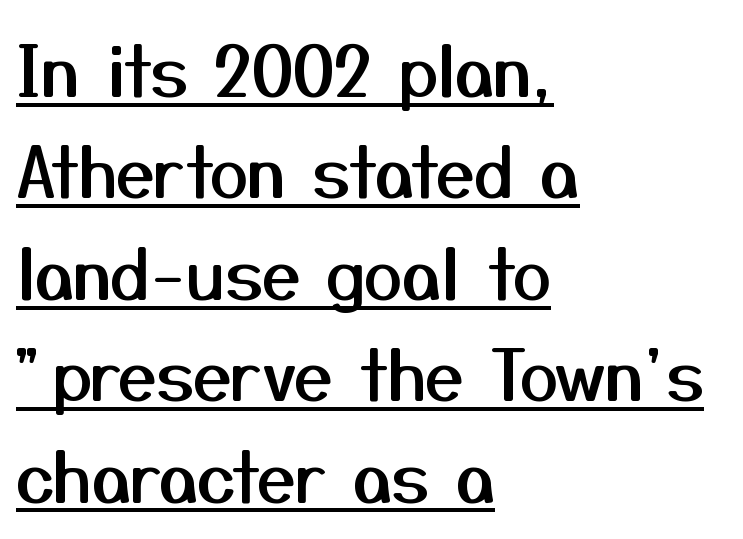
The image shows 69 px sans-serif type, upright; set left-aligned, normal line spacing (1.47x), normal letter spacing, underlined; medium stroke contrast and a medium x-height.
